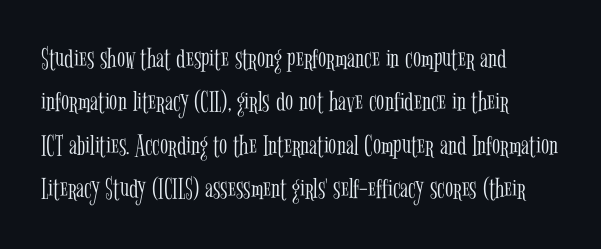
Q: Is the text bold? A: No.
Q: Is the text italic (slanted)? A: No, it is upright.
Q: Is the typeface a serif or a sans-serif typeface? A: Serif.
Q: Is the text underlined? A: No.
Q: How is the paragraph aligned? A: Left-aligned.
Q: Is the spacing between letters normal or unusually wide? A: Normal.
Q: Is the spacing between lines tight, normal or loose? A: Normal.
Q: Width (condensed, normal, or wide)? A: Condensed.
Q: Stroke contrast? A: Low.
Q: x-height? A: Medium.
Q: Monospaced? A: No.
